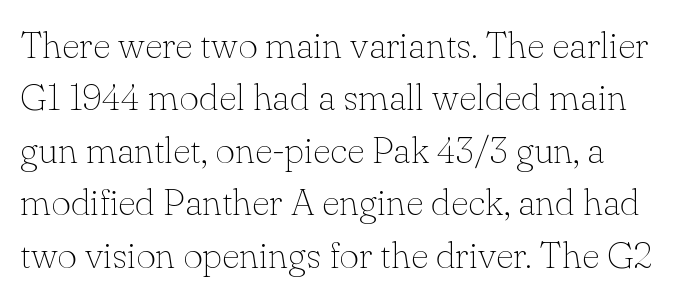
{"serif": "yes", "italic": "no", "bold": "no", "weight": "thin", "width": "normal", "stroke_contrast": "low", "x_height": "small", "monospaced": "no", "underline": "no", "line_spacing": "normal", "line_spacing_ratio": 1.38, "letter_spacing": "normal", "letter_spacing_em": 0.0, "glyph_px": 38}
